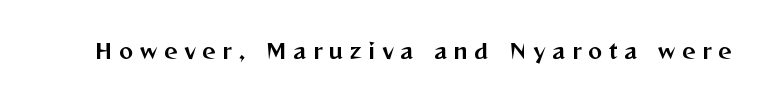
The image shows 21 px text type, upright; set unusually wide letter spacing (+0.32 em), not underlined.
